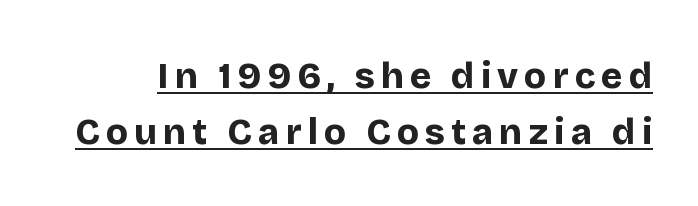
{"serif": "no", "italic": "no", "bold": "yes", "weight": "bold", "width": "normal", "stroke_contrast": "low", "x_height": "large", "monospaced": "no", "underline": "yes", "line_spacing": "normal", "line_spacing_ratio": 1.56, "glyph_px": 36}
